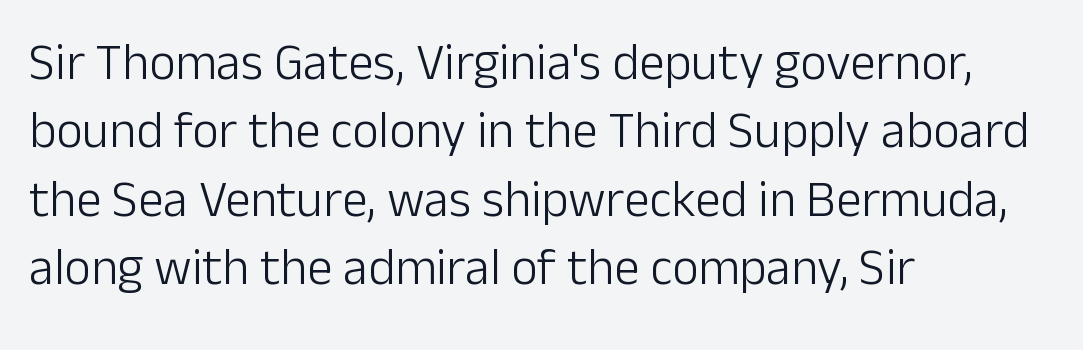
The letters advance in unequal steps, a hallmark of proportional type. The lettering holds an erect, upright posture throughout. The type is set solid horizontally, with unmodified tracking. Serifs: no, the terminals of the letterforms are clean. Ink coverage per letter is moderate at most.
